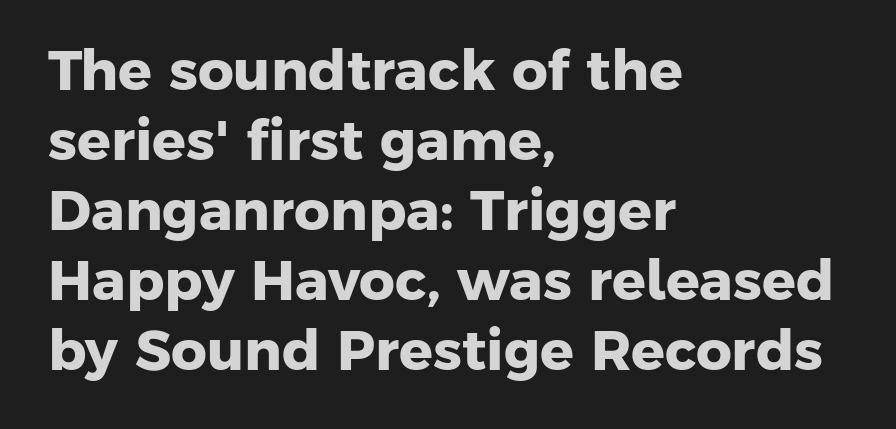
Q: Is the text bold? A: Yes.
Q: Is the typeface a serif or a sans-serif typeface? A: Sans-serif.
Q: Is the text underlined? A: No.
Q: How is the paragraph aligned? A: Left-aligned.
Q: Is the spacing between letters normal or unusually wide? A: Normal.
Q: Is the spacing between lines tight, normal or loose? A: Normal.
Q: Width (condensed, normal, or wide)? A: Normal.
Q: Stroke contrast? A: Low.
Q: x-height? A: Medium.
Q: Monospaced? A: No.
